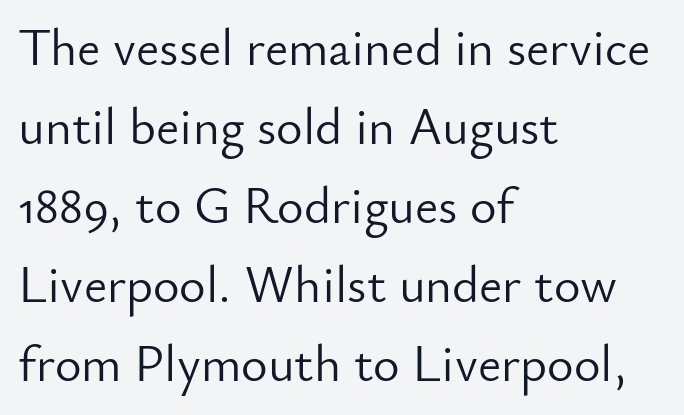
{"serif": "no", "italic": "no", "bold": "no", "weight": "light", "width": "normal", "stroke_contrast": "low", "x_height": "small", "monospaced": "no", "underline": "no", "align": "left", "line_spacing": "normal", "line_spacing_ratio": 1.55, "letter_spacing": "normal", "letter_spacing_em": 0.0, "glyph_px": 51}
